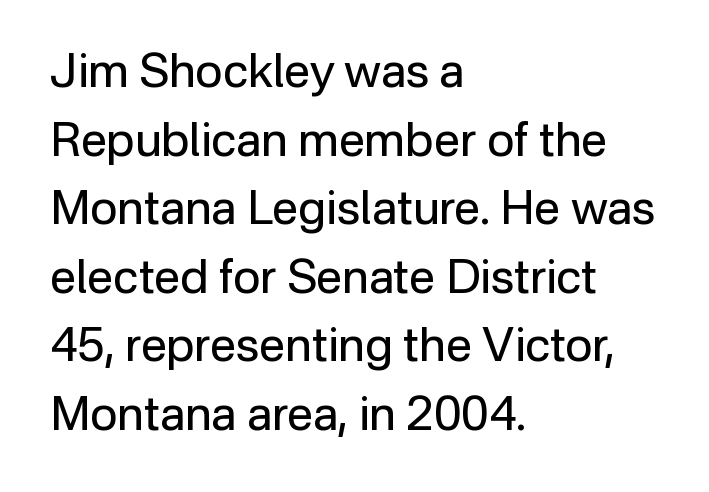
Q: Is the text bold? A: No.
Q: Is the text italic (slanted)? A: No, it is upright.
Q: Is the typeface a serif or a sans-serif typeface? A: Sans-serif.
Q: Is the text underlined? A: No.
Q: How is the paragraph aligned? A: Left-aligned.
Q: Is the spacing between letters normal or unusually wide? A: Normal.
Q: Is the spacing between lines tight, normal or loose? A: Normal.
Q: Width (condensed, normal, or wide)? A: Normal.
Q: Stroke contrast? A: Low.
Q: x-height? A: Medium.
Q: Monospaced? A: No.
